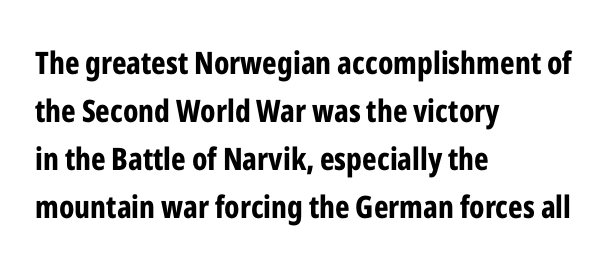
The image shows 31 px bold, condensed sans-serif type, upright; set left-aligned, normal line spacing (1.55x), normal letter spacing, not underlined; low stroke contrast and a medium x-height.
